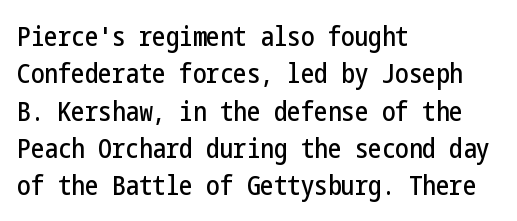
Normally led — the rows are evenly, conventionally spaced. Letter spacing: default. This is the regular roman posture of the typeface. Clear beneath every line of the passage. This rendering uses left alignment, leaving the right contour irregular.
